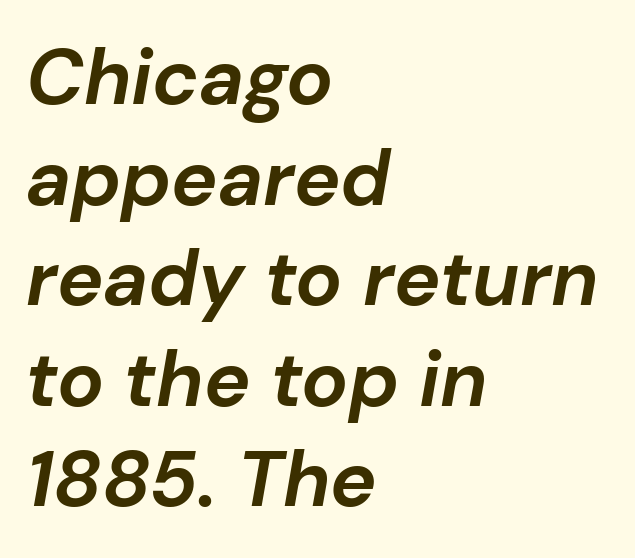
The letters advance in unequal steps, a hallmark of proportional type. What's the leading like? Ordinary, nothing unusual. The rendering keeps characters at their native spacing. This sample uses an oblique cut, with every glyph tilted off the vertical.
